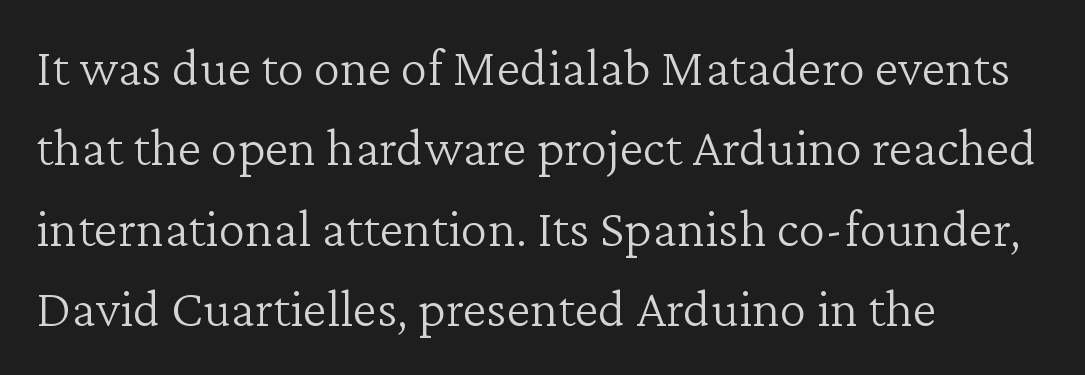
The image shows 54 px light serif type, upright; set left-aligned, normal line spacing (1.49x), normal letter spacing, not underlined; low stroke contrast and a medium x-height.
